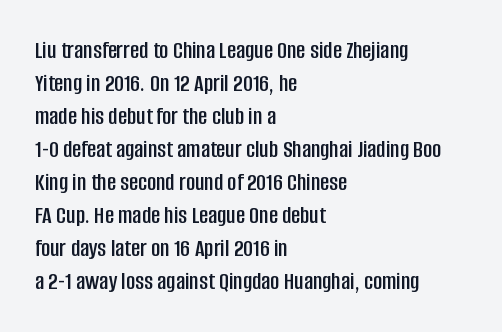
Q: Is the text italic (slanted)? A: No, it is upright.
Q: Is the text underlined? A: No.
Q: How is the paragraph aligned? A: Left-aligned.
Q: Is the spacing between letters normal or unusually wide? A: Normal.
Q: Is the spacing between lines tight, normal or loose? A: Normal.
